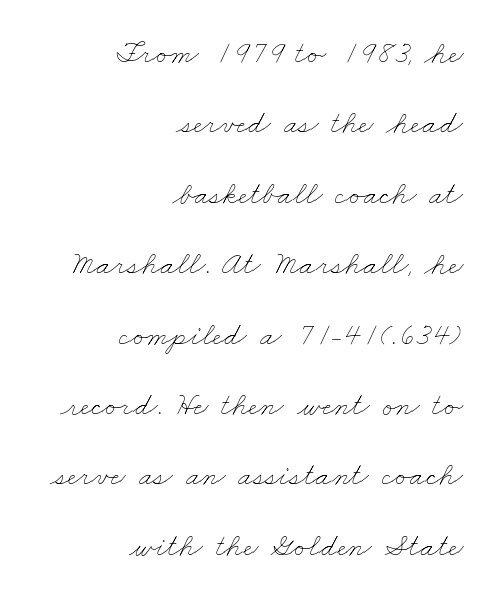
{"bold": "no", "weight": "thin", "width": "wide", "stroke_contrast": "low", "x_height": "small", "monospaced": "no", "underline": "no", "align": "right", "line_spacing": "loose", "line_spacing_ratio": 2.2, "letter_spacing": "normal", "letter_spacing_em": 0.0, "glyph_px": 32}
